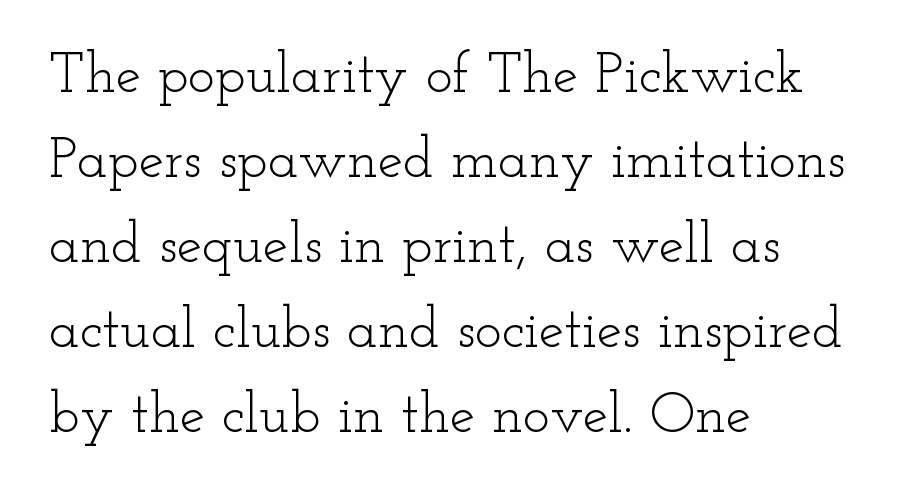
The image shows 57 px light, wide serif type, upright; set left-aligned, normal line spacing (1.49x), normal letter spacing, not underlined; low stroke contrast and a small x-height.
